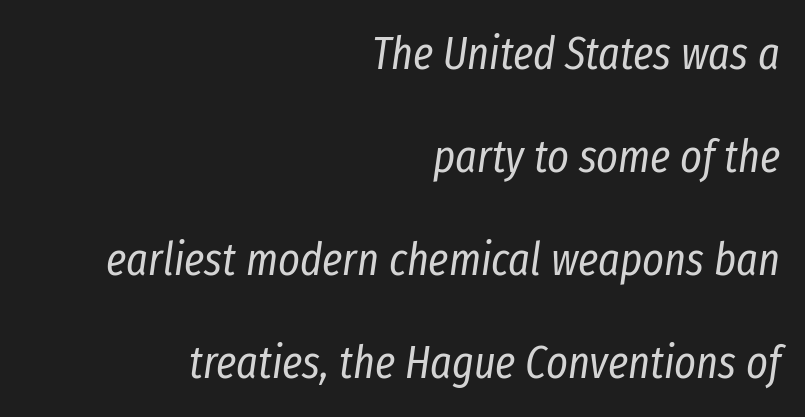
The image shows 46 px regular-weight, condensed type, italic (leaning right); set right-aligned, loose line spacing (2.24x), normal letter spacing, not underlined; low stroke contrast and a medium x-height.
